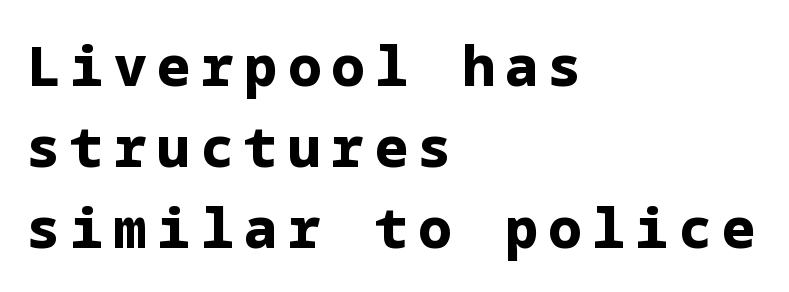
Check under the words: just untouched page. Quick note: not italic, upright. The letters carry no serifs — their stems end cleanly without finishing strokes. On the weight axis this lands at bold, roughly 700. Does the leading feel generous? No, just average.
